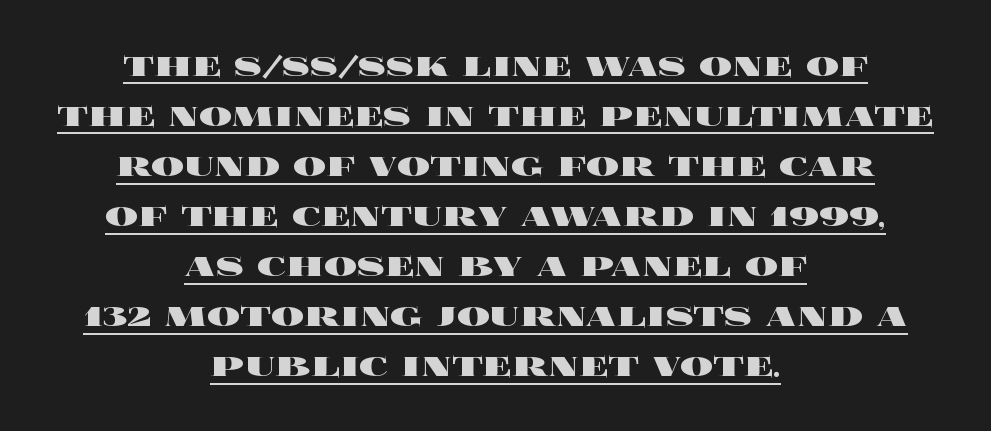
Q: Is the text bold? A: Yes.
Q: Is the text italic (slanted)? A: No, it is upright.
Q: Is the text underlined? A: Yes.
Q: How is the paragraph aligned? A: Centered.
Q: Is the spacing between letters normal or unusually wide? A: Normal.
Q: Width (condensed, normal, or wide)? A: Wide.
Q: x-height? A: Large.
Q: Monospaced? A: No.
